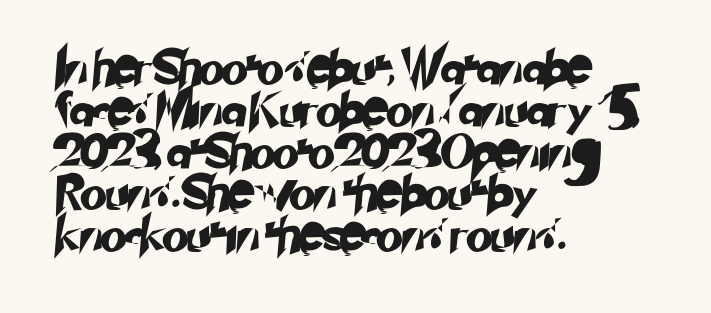
The glyphs are unaccompanied by any horizontal stroke below them. Nobody touched the tracking dial on this one. You could not count columns in this text — the font is proportionally spaced. The letters carry no serifs — their stems end cleanly without finishing strokes. The passage is arranged the way most books set body copy — flush left.
